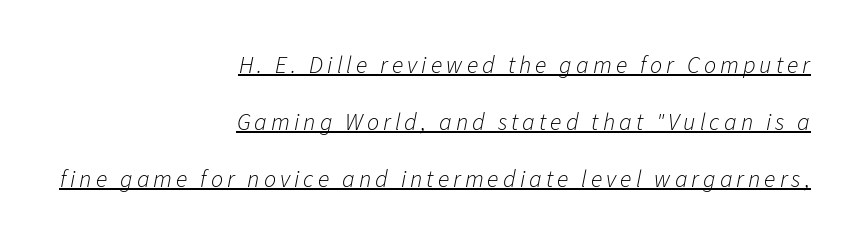
Has an underline been added? It has. The glyphs look as if they've been sheared to an angle. These glyphs show unthickened strokes, regular width or finer. Short and long lines alike share a common ending point at right. These lines stand farther apart than default settings would place them.
